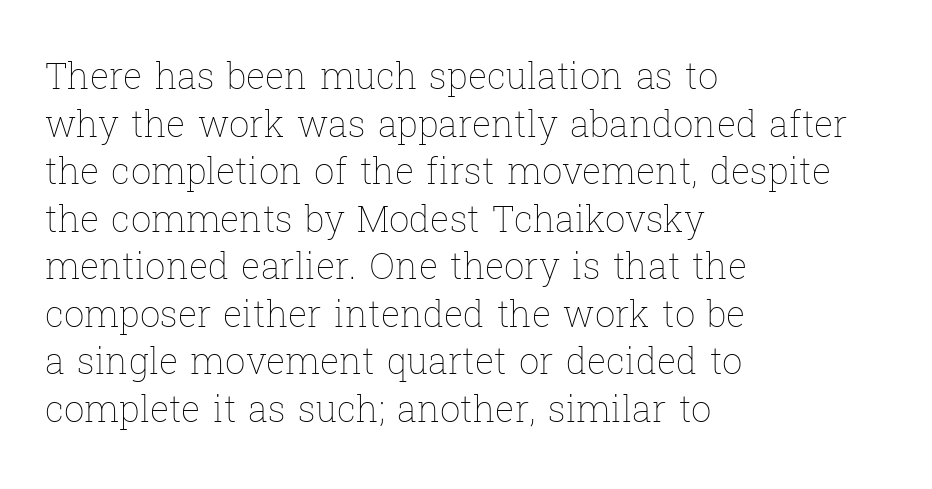
The baseline area is clear. On a weight scale, this lands at 450 or below. Normally led — the rows are evenly, conventionally spaced. Nothing unusual about the tracking: characters are spaced as the font intends.
